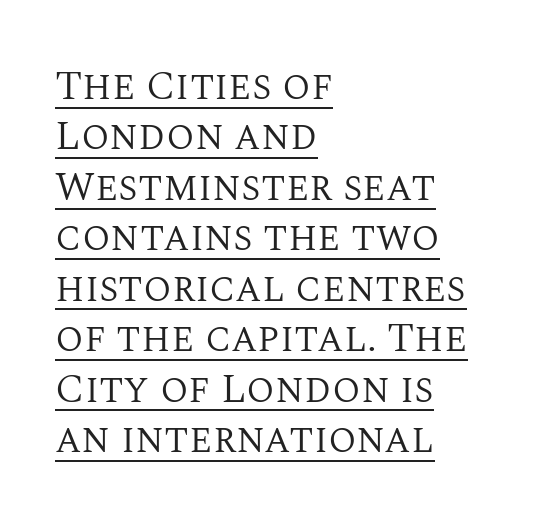
{"serif": "yes", "italic": "no", "bold": "no", "weight": "regular", "width": "normal", "stroke_contrast": "medium", "x_height": "large", "monospaced": "no", "underline": "yes", "align": "left", "line_spacing_ratio": 1.23, "letter_spacing": "normal", "letter_spacing_em": 0.0, "glyph_px": 41}
